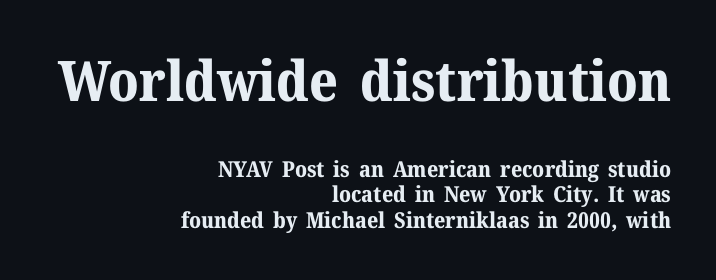
Q: Is the text bold? A: Yes.
Q: Is the text italic (slanted)? A: No, it is upright.
Q: Is the typeface a serif or a sans-serif typeface? A: Serif.
Q: Is the text underlined? A: No.
Q: How is the paragraph aligned? A: Right-aligned.
Q: Is the spacing between letters normal or unusually wide? A: Normal.
Q: Which block of text is set in a larger size, the first (top) or the second (bottom)? A: The first (top) one.
Q: Width (condensed, normal, or wide)? A: Normal.
Q: Stroke contrast? A: Medium.
Q: x-height? A: Medium.
Q: Monospaced? A: No.
